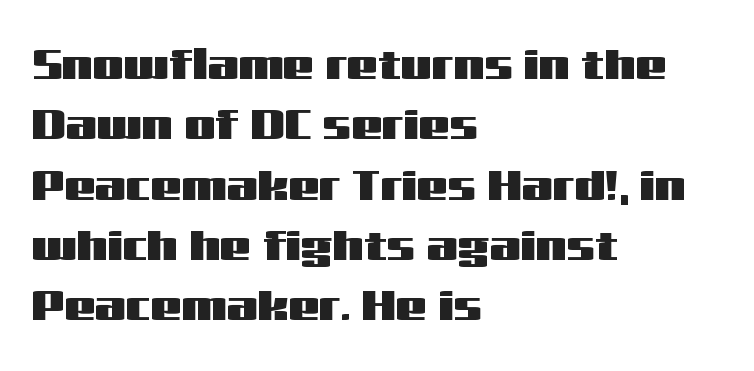
The image shows 44 px wide sans-serif type, upright; set left-aligned, normal line spacing (1.37x), normal letter spacing, not underlined; medium stroke contrast and a medium x-height.
